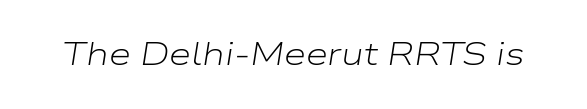
Weight: regular or lighter. Bare-footed words on every line. Character widths vary here, with narrow letters taking less room than wide ones. Look at the tracking — it's just the regular setting, nothing added. An italicized treatment has been applied to the whole sample.
